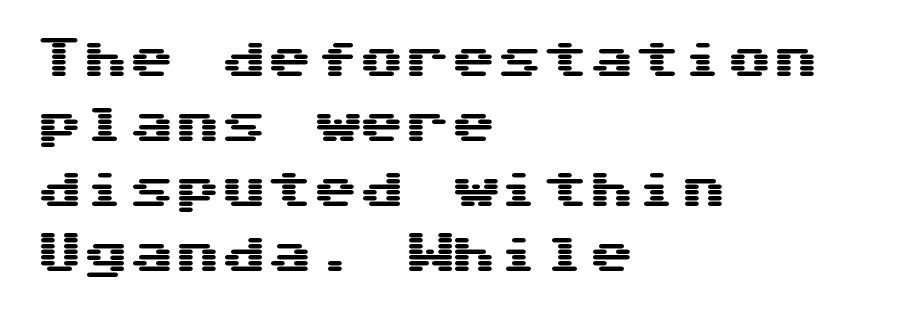
{"serif": "no", "italic": "no", "width": "wide", "stroke_contrast": "medium", "x_height": "medium", "underline": "no", "align": "left", "line_spacing": "normal", "line_spacing_ratio": 1.41, "letter_spacing": "normal", "letter_spacing_em": 0.0, "glyph_px": 46}
